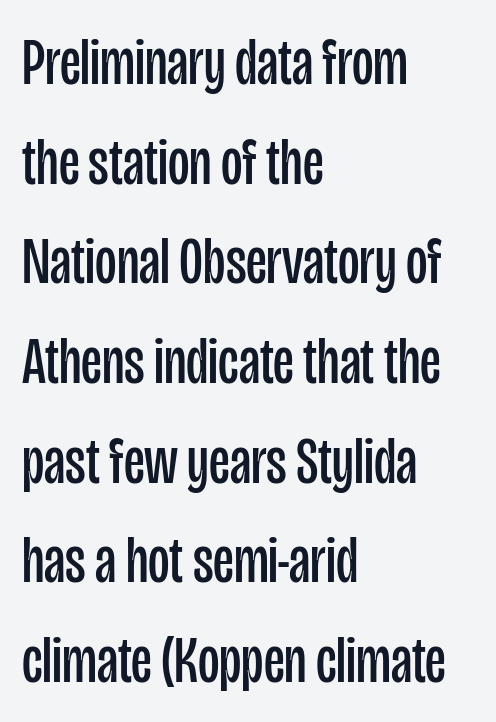
What kind of face is this? One without serifs — a sans. Casual observation: everything's shoved over to the left. The lettering holds an erect, upright posture throughout. The rendering uses natural spacing where letterforms have individual widths. Here the glyphs are tracked normally, forming tight word shapes.
